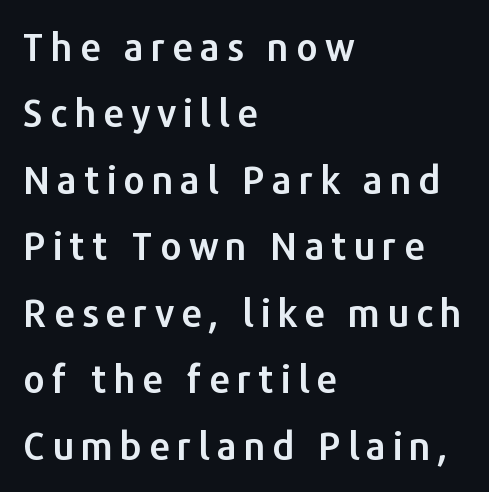
Q: Is the text italic (slanted)? A: No, it is upright.
Q: Is the typeface a serif or a sans-serif typeface? A: Sans-serif.
Q: Is the text underlined? A: No.
Q: How is the paragraph aligned? A: Left-aligned.
Q: Width (condensed, normal, or wide)? A: Normal.
Q: Stroke contrast? A: Low.
Q: x-height? A: Medium.
Q: Monospaced? A: No.
